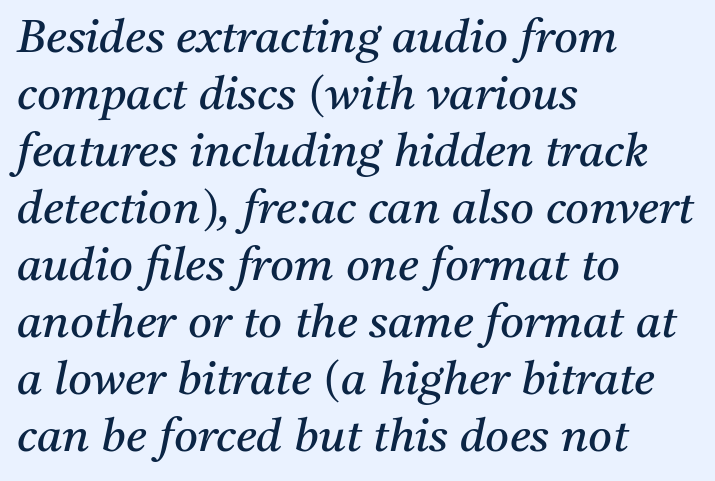
Compared with a typical body face, this is equally light or lighter still. Spacing verdict: proportional, widths tailored to each character. Teacher's note: observe the even left margin — that is flush-left alignment. Is the type slanted? Yes — the strokes lean at a clear angle. What stands out about the letter spacing? Nothing — it is the standard amount. The foot of each line stays bare and open.
